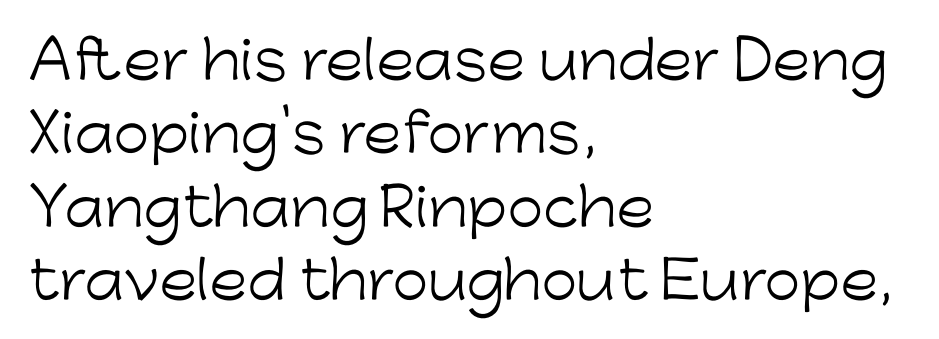
The image shows 52 px light sans-serif type, upright; set left-aligned, normal line spacing (1.41x), normal letter spacing, not underlined; low stroke contrast and a medium x-height.
